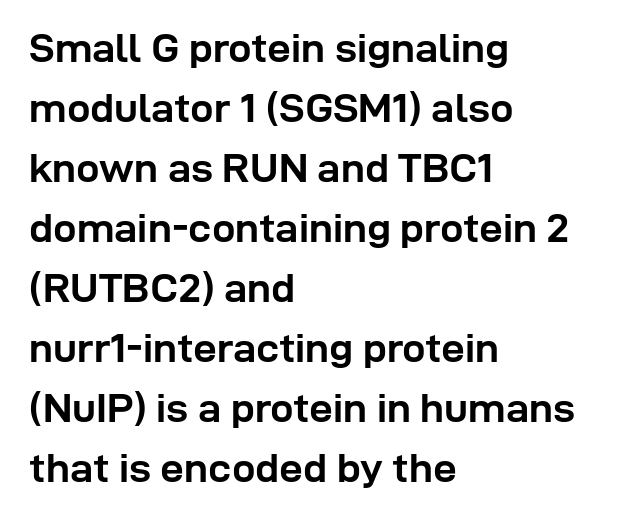
The image shows 42 px semibold sans-serif type, upright; set left-aligned, normal line spacing (1.43x), normal letter spacing, not underlined; low stroke contrast and a medium x-height.
